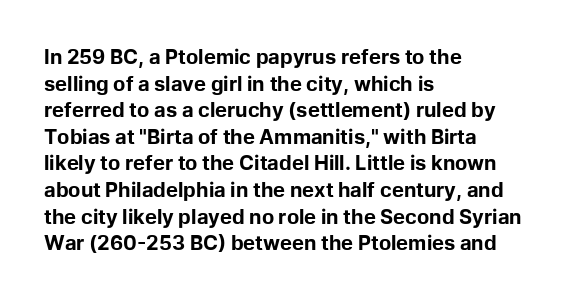
The typography opts for an upright posture over an oblique one. A classic flush-left, rag-right setting is used for this passage. Words appear dense and cohesive because spacing is normal. A full-strength bold gives these letters their thick strokes. Rule under the text: the space is simply empty.
